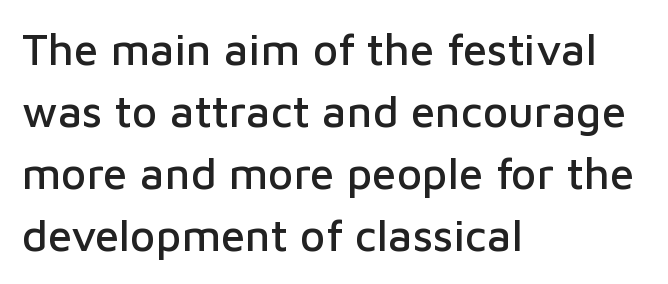
Students, note that the glyphs here touch the page at normal intervals. This is roman type, the default non-slanted kind. The designer left line spacing at the default. Each letter keeps its own natural width here, so spacing adapts to shape. The characters display no serif detailing; their extremities are plain.
